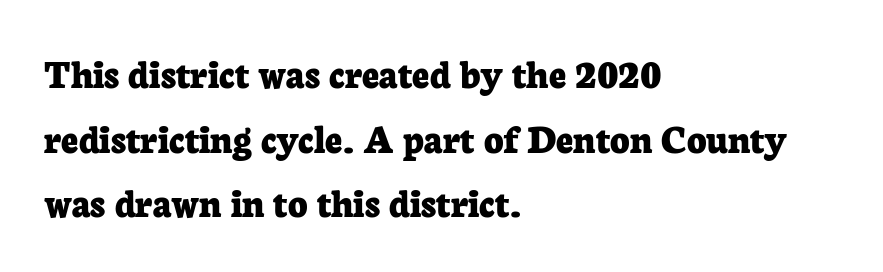
Q: Is the text bold? A: Yes.
Q: Is the text italic (slanted)? A: No, it is upright.
Q: Is the typeface a serif or a sans-serif typeface? A: Serif.
Q: Is the text underlined? A: No.
Q: How is the paragraph aligned? A: Left-aligned.
Q: Is the spacing between letters normal or unusually wide? A: Normal.
Q: Is the spacing between lines tight, normal or loose? A: Normal.
Q: Width (condensed, normal, or wide)? A: Normal.
Q: Stroke contrast? A: Low.
Q: x-height? A: Medium.
Q: Monospaced? A: No.
